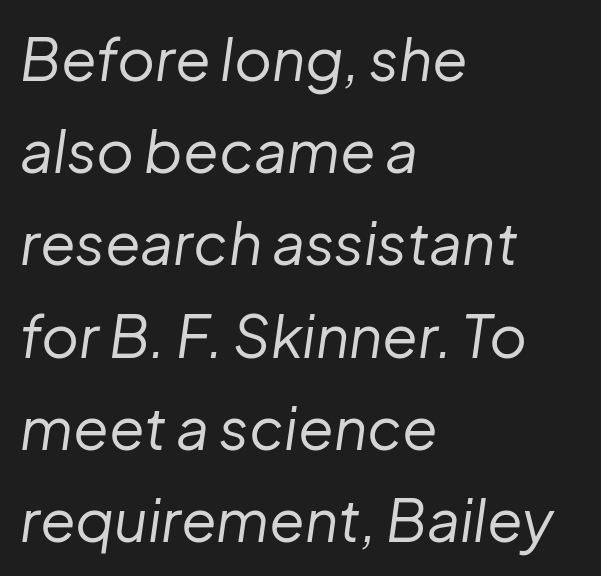
Reading down the block, your eye returns to a fixed left position each line. The letterforms sit at book weight or below. The glyphs are unaccompanied by any horizontal stroke below them. Characters follow at the spacing the type designer built in.
